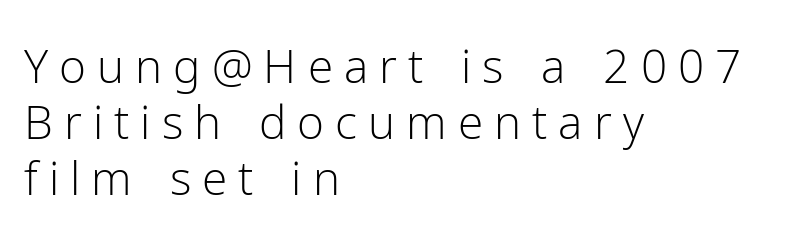
Q: Is the text bold? A: No.
Q: Is the text italic (slanted)? A: No, it is upright.
Q: Is the typeface a serif or a sans-serif typeface? A: Sans-serif.
Q: Is the text underlined? A: No.
Q: How is the paragraph aligned? A: Left-aligned.
Q: Is the spacing between letters normal or unusually wide? A: Unusually wide.
Q: Width (condensed, normal, or wide)? A: Normal.
Q: Stroke contrast? A: Low.
Q: x-height? A: Medium.
Q: Monospaced? A: No.
